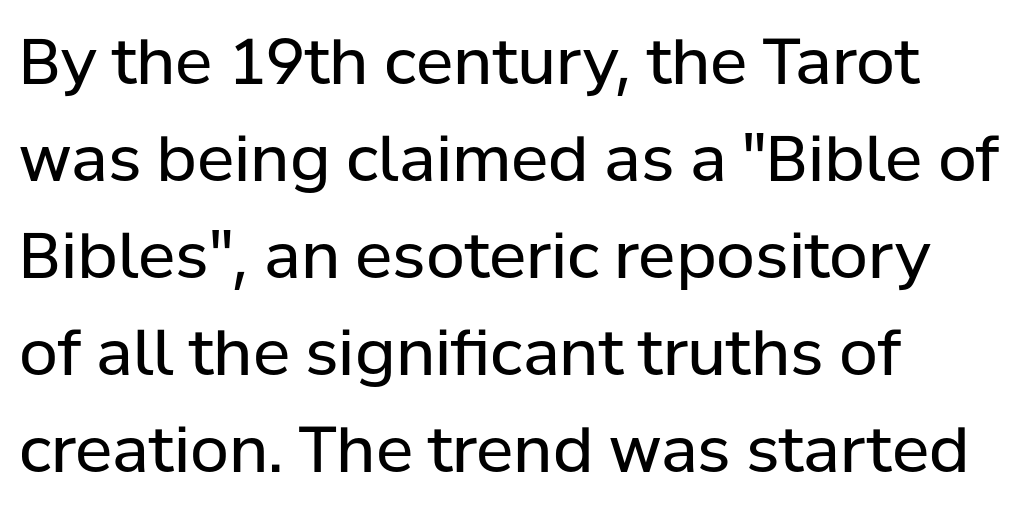
Q: Is the text bold? A: No.
Q: Is the text italic (slanted)? A: No, it is upright.
Q: Is the typeface a serif or a sans-serif typeface? A: Sans-serif.
Q: Is the text underlined? A: No.
Q: How is the paragraph aligned? A: Left-aligned.
Q: Is the spacing between letters normal or unusually wide? A: Normal.
Q: Is the spacing between lines tight, normal or loose? A: Normal.
Q: Width (condensed, normal, or wide)? A: Normal.
Q: Stroke contrast? A: Low.
Q: x-height? A: Medium.
Q: Monospaced? A: No.
